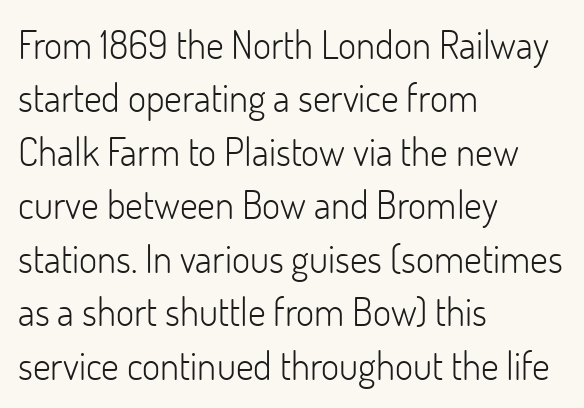
The image shows 39 px light sans-serif type, upright; set left-aligned, normal line spacing (1.37x), normal letter spacing, not underlined; low stroke contrast and a small x-height.
